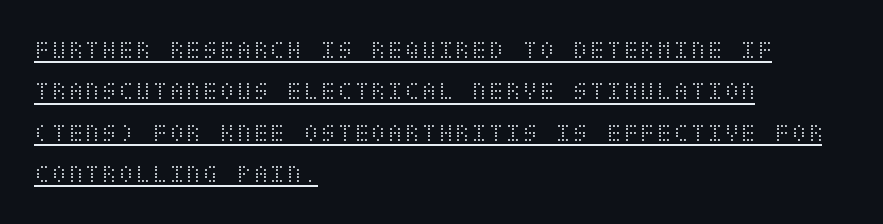
{"italic": "no", "bold": "no", "underline": "yes", "align": "left", "line_spacing": "normal", "line_spacing_ratio": 1.59, "glyph_px": 26}
